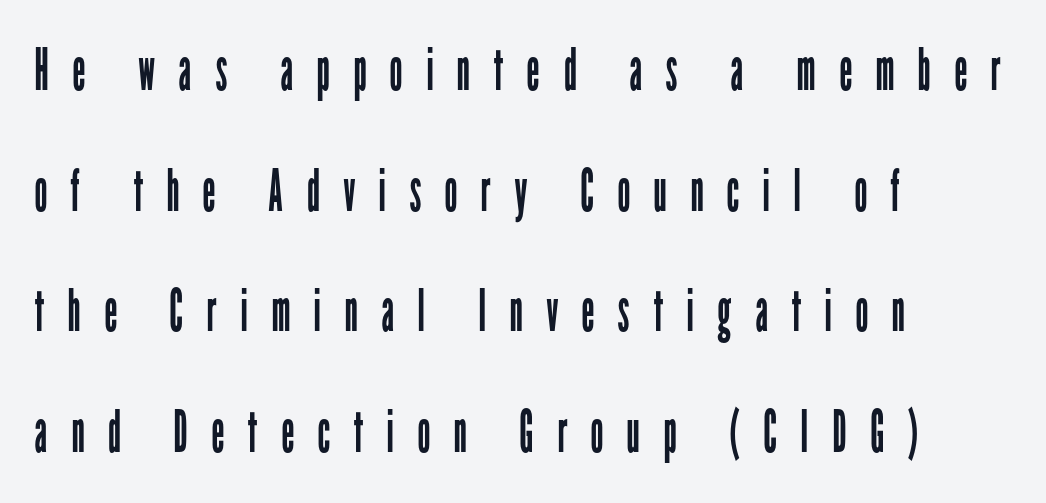
{"serif": "no", "italic": "no", "bold": "no", "weight": "regular", "width": "condensed", "stroke_contrast": "low", "x_height": "medium", "monospaced": "no", "underline": "no", "align": "left", "line_spacing": "loose", "line_spacing_ratio": 2.08, "letter_spacing": "wide", "letter_spacing_em": 0.4, "glyph_px": 58}
